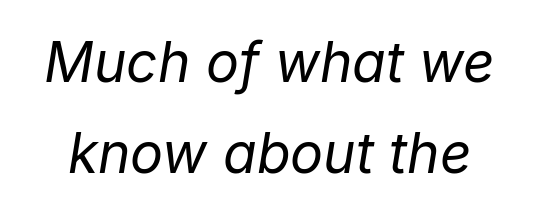
Q: Is the text bold? A: No.
Q: Is the text italic (slanted)? A: Yes, it leans right by about 9 degrees.
Q: Is the text underlined? A: No.
Q: Is the spacing between letters normal or unusually wide? A: Normal.
Q: Is the spacing between lines tight, normal or loose? A: Normal.
Q: Width (condensed, normal, or wide)? A: Normal.
Q: Stroke contrast? A: Low.
Q: x-height? A: Medium.
Q: Monospaced? A: No.
